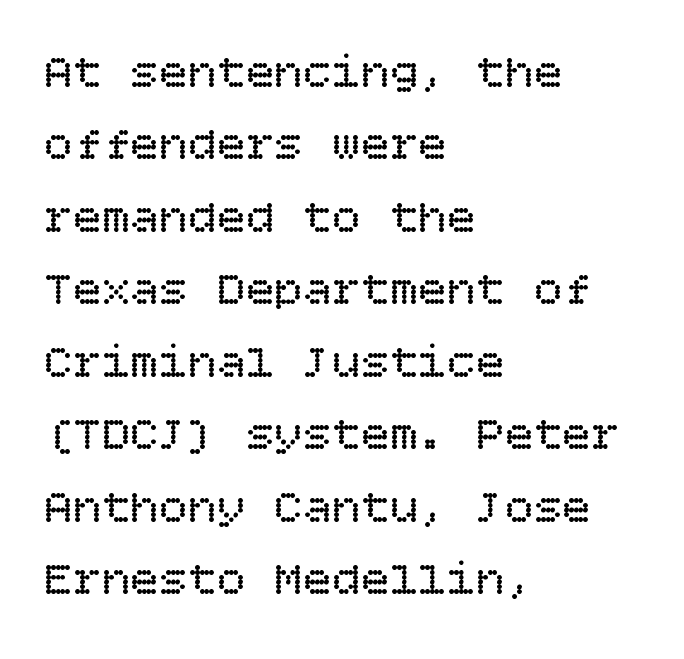
The vertical gap from one line to the next is medium. This sample is left-justified, so line endings fall wherever the words run out. The specimen omits any rule beneath the text block's lines. Letters have the restrained weight of plain body copy at most. There is no visible air inserted between adjacent glyphs. You can tell it's not italic because the verticals are truly vertical.
